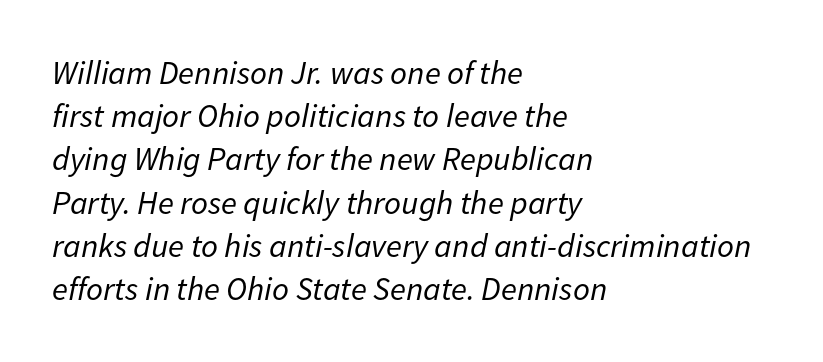
{"italic": "yes", "lean": "right", "slant_degrees": 11, "bold": "no", "weight": "regular", "width": "normal", "stroke_contrast": "low", "x_height": "medium", "monospaced": "no", "underline": "no", "align": "left", "line_spacing": "normal", "line_spacing_ratio": 1.31, "letter_spacing": "normal", "letter_spacing_em": 0.0, "glyph_px": 33}
